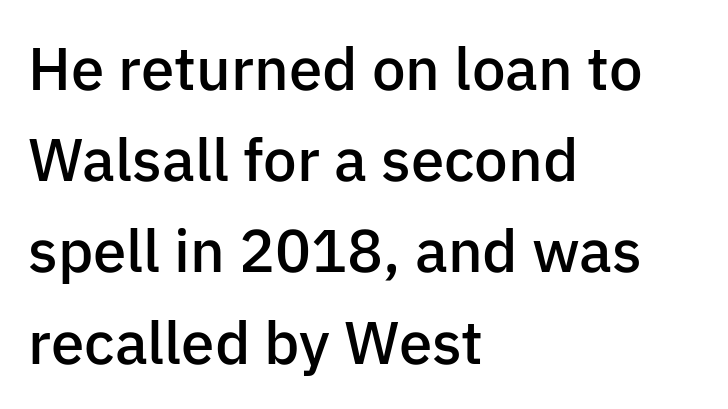
The image shows 60 px semibold sans-serif type, upright; set left-aligned, normal line spacing (1.52x), normal letter spacing, not underlined; low stroke contrast and a medium x-height.
